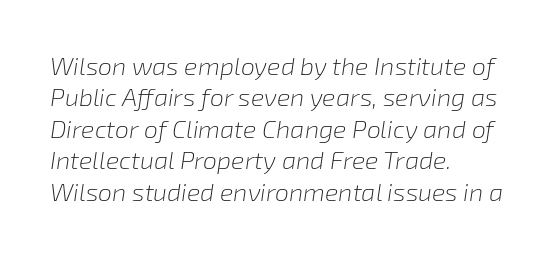
Q: Is the text bold? A: No.
Q: Is the text italic (slanted)? A: Yes, it leans right by about 8 degrees.
Q: Is the text underlined? A: No.
Q: How is the paragraph aligned? A: Left-aligned.
Q: Is the spacing between letters normal or unusually wide? A: Normal.
Q: Is the spacing between lines tight, normal or loose? A: Normal.
